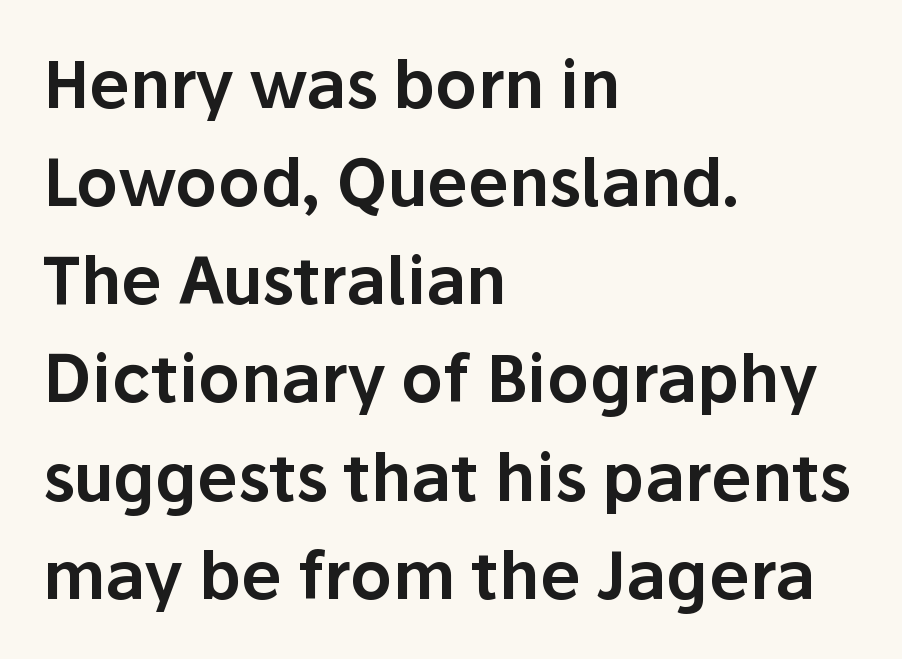
{"serif": "no", "italic": "no", "width": "normal", "stroke_contrast": "low", "x_height": "medium", "monospaced": "no", "underline": "no", "align": "left", "line_spacing": "normal", "line_spacing_ratio": 1.51, "letter_spacing": "normal", "letter_spacing_em": 0.0, "glyph_px": 65}
